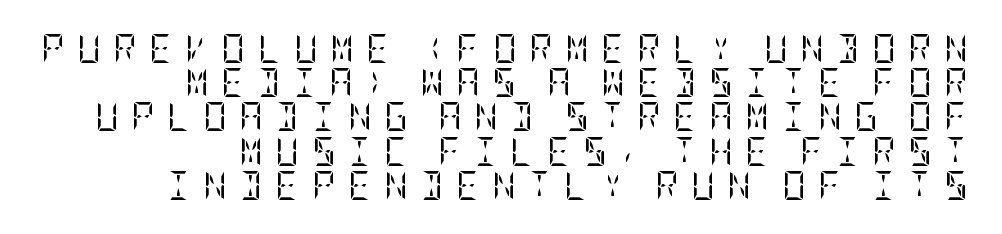
These lines are set flush right with a ragged left edge. The specimen omits any rule beneath the text block's lines. No heavy texture on the line: the type isn't bold. The passage shown is typeset with a serif family.
